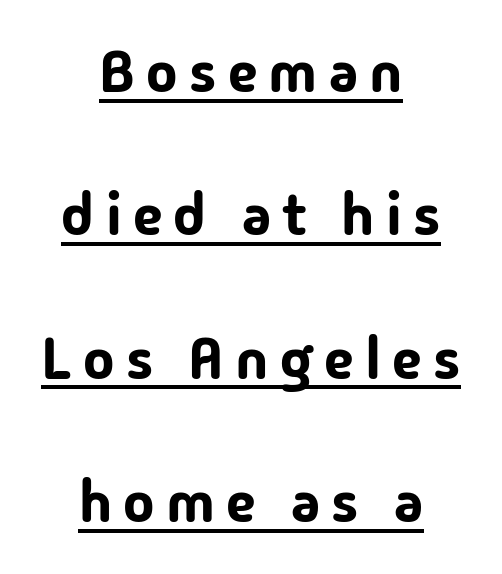
The image shows 59 px sans-serif type, upright; set centered, loose line spacing (2.43x), underlined; low stroke contrast and a medium x-height.
